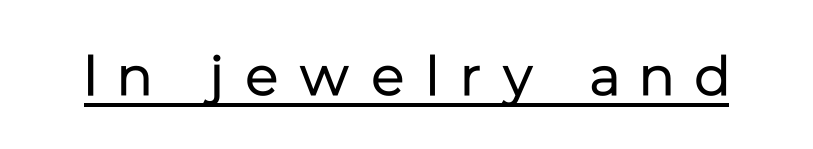
The image shows 57 px regular-weight sans-serif type, upright; set unusually wide letter spacing (+0.37 em), underlined; low stroke contrast and a medium x-height.
